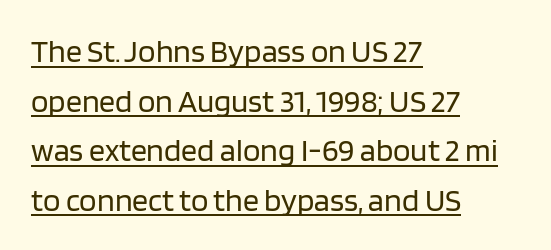
{"serif": "no", "italic": "no", "bold": "no", "weight": "regular", "width": "normal", "stroke_contrast": "low", "x_height": "large", "monospaced": "no", "underline": "yes", "align": "left", "line_spacing": "normal", "line_spacing_ratio": 1.55, "letter_spacing": "normal", "letter_spacing_em": 0.0, "glyph_px": 32}
